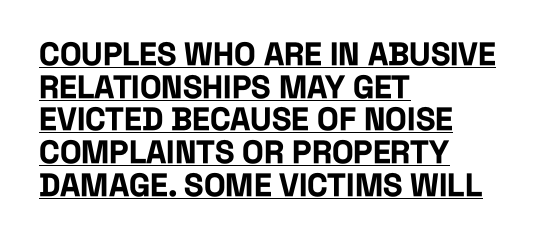
Caption: bold face, heavy strokes. Each letter's strokes conclude bluntly, with no projecting serifs. The words here are underlined. Ordinary non-slanted type is in use. The tracking reads as untouched default to a designer's eye.
